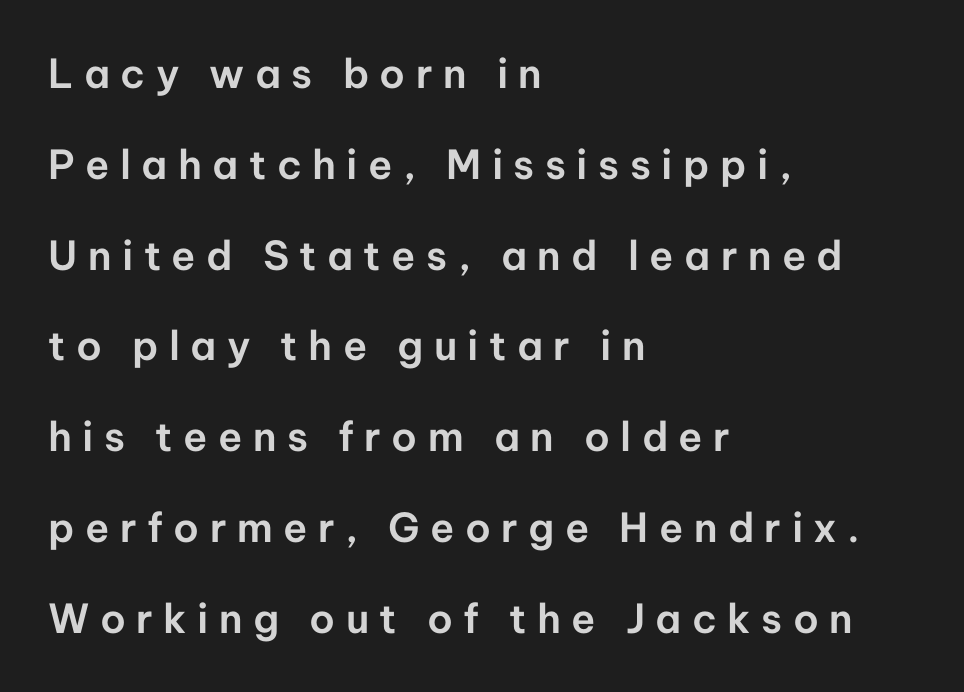
{"serif": "no", "italic": "no", "width": "normal", "stroke_contrast": "low", "x_height": "medium", "monospaced": "no", "underline": "no", "align": "left", "line_spacing": "loose", "line_spacing_ratio": 2.27, "letter_spacing": "wide", "letter_spacing_em": 0.26, "glyph_px": 40}
